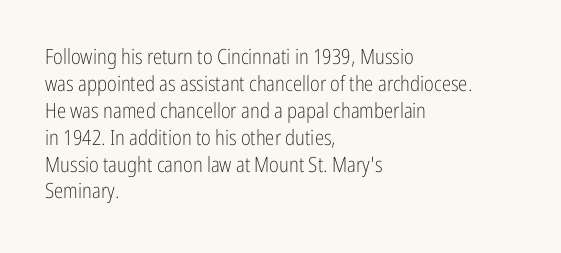
These lines keep a tight, regular rhythm from letter to letter. The rows are spaced the way most documents space them. Nothing heavy about these letters — not bold at all. A roman cut, with each character standing at attention. Check under the words: just untouched page. All the whitespace from short lines collects on the right.
